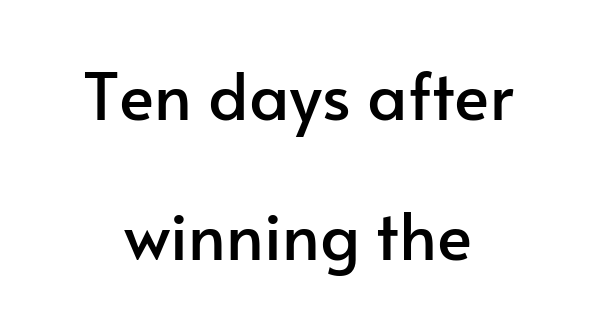
{"serif": "no", "italic": "no", "width": "normal", "stroke_contrast": "low", "x_height": "small", "monospaced": "no", "underline": "no", "align": "center", "line_spacing": "loose", "line_spacing_ratio": 2.12, "letter_spacing": "normal", "letter_spacing_em": 0.0, "glyph_px": 66}
